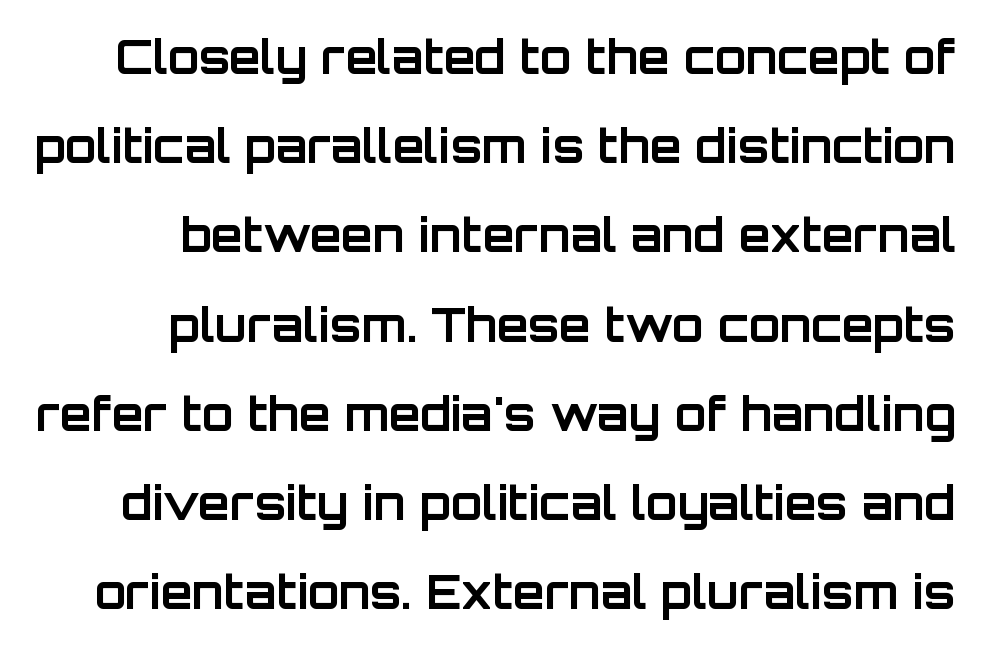
Do the characters align in a grid? No, the font is proportional. Posture: straight, roman, zero tilt. Whoever set this chose breathing room over compactness in the vertical rhythm. This sample uses a sans-serif face.
